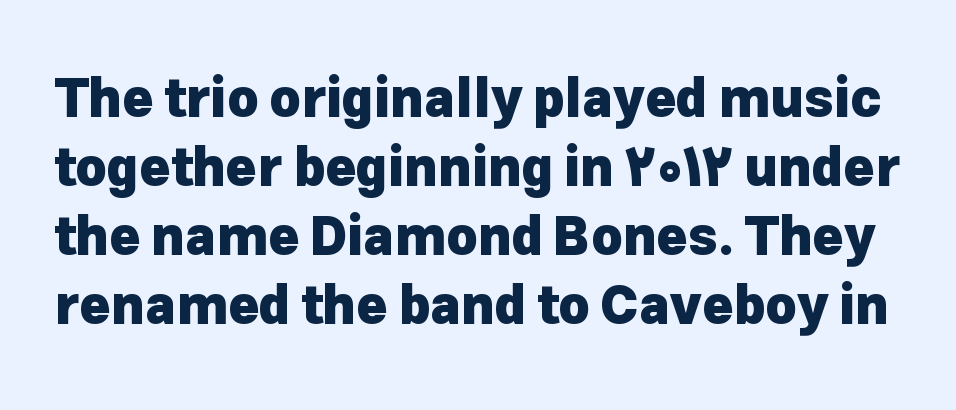
The image shows 53 px heavy sans-serif type, upright; set normal line spacing (1.3x), normal letter spacing, not underlined; low stroke contrast and a medium x-height.
